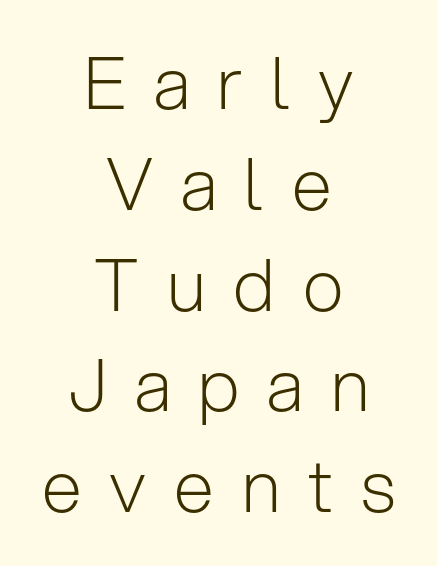
Q: Is the text bold? A: No.
Q: Is the text italic (slanted)? A: No, it is upright.
Q: Is the typeface a serif or a sans-serif typeface? A: Sans-serif.
Q: Is the text underlined? A: No.
Q: How is the paragraph aligned? A: Centered.
Q: Is the spacing between letters normal or unusually wide? A: Unusually wide.
Q: Is the spacing between lines tight, normal or loose? A: Normal.
Q: Width (condensed, normal, or wide)? A: Normal.
Q: Stroke contrast? A: Low.
Q: x-height? A: Medium.
Q: Monospaced? A: No.
